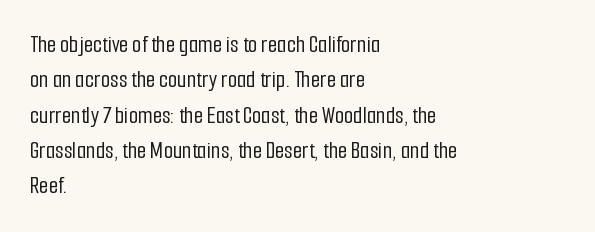
The image shows 24 px text type, upright; set left-aligned, normal line spacing (1.47x), normal letter spacing, not underlined.
